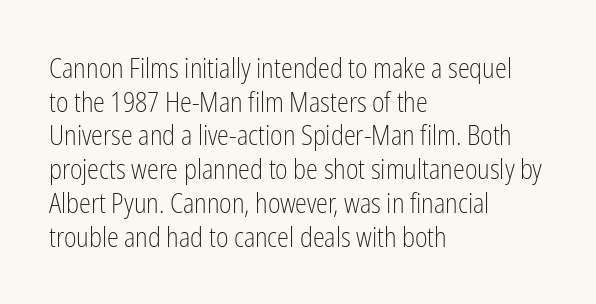
{"italic": "no", "bold": "no", "underline": "no", "align": "left", "line_spacing": "normal", "line_spacing_ratio": 1.25, "letter_spacing": "normal", "letter_spacing_em": 0.0, "glyph_px": 27}
